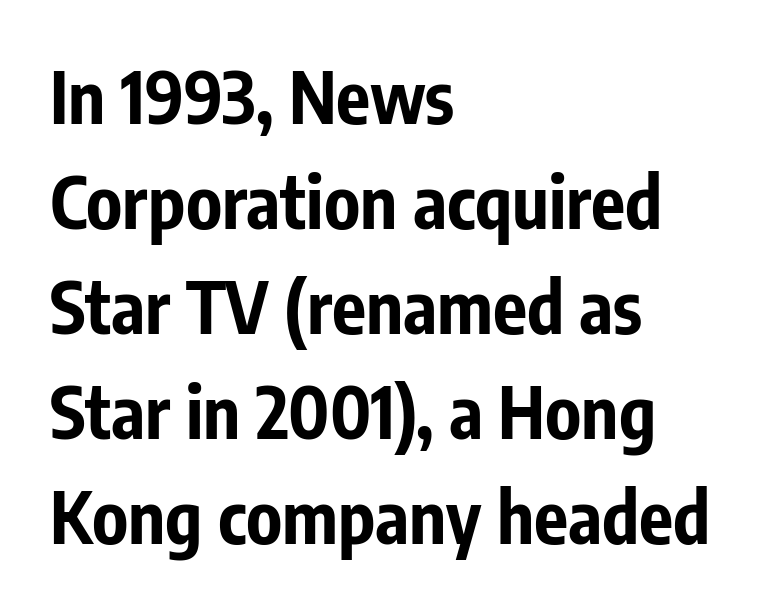
Q: Is the text bold? A: Yes.
Q: Is the text italic (slanted)? A: No, it is upright.
Q: Is the typeface a serif or a sans-serif typeface? A: Sans-serif.
Q: Is the text underlined? A: No.
Q: How is the paragraph aligned? A: Left-aligned.
Q: Is the spacing between letters normal or unusually wide? A: Normal.
Q: Is the spacing between lines tight, normal or loose? A: Normal.
Q: Width (condensed, normal, or wide)? A: Condensed.
Q: Stroke contrast? A: Low.
Q: x-height? A: Medium.
Q: Monospaced? A: No.
